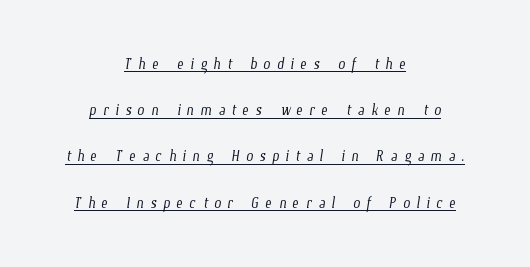
{"bold": "no", "underline": "yes", "align": "center", "line_spacing": "loose", "line_spacing_ratio": 2.31, "letter_spacing": "wide", "letter_spacing_em": 0.32, "glyph_px": 20}
